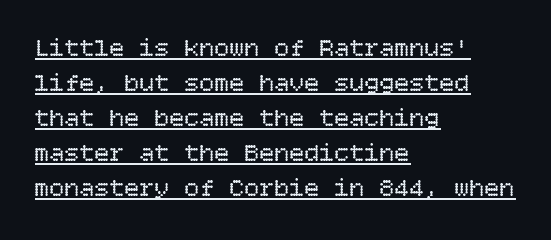
Q: Is the text bold? A: No.
Q: Is the text italic (slanted)? A: No, it is upright.
Q: Is the text underlined? A: Yes.
Q: How is the paragraph aligned? A: Left-aligned.
Q: Is the spacing between letters normal or unusually wide? A: Normal.
Q: Is the spacing between lines tight, normal or loose? A: Normal.
